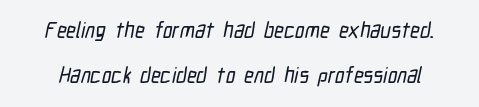
The image shows 21 px text type; set loose line spacing (2.14x), normal letter spacing, not underlined.
